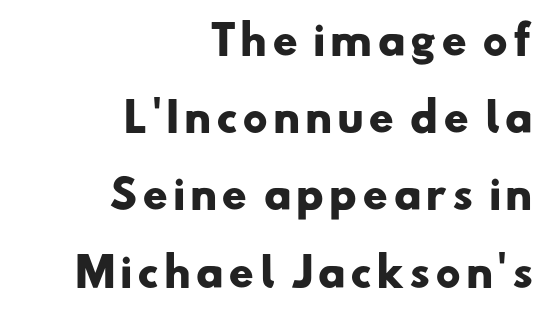
Line endings align vertically; line beginnings do not. Widely set lines give the paragraph a tall, airy silhouette. Weight check: bold — yes, fully. Character widths vary here, with narrow letters taking less room than wide ones. A bare baseline throughout the passage.
